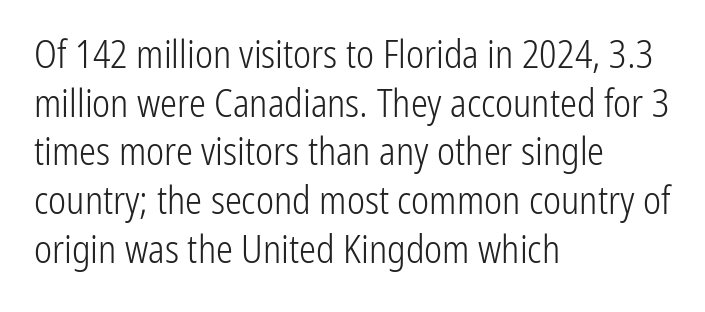
Q: Is the text bold? A: No.
Q: Is the text italic (slanted)? A: No, it is upright.
Q: Is the typeface a serif or a sans-serif typeface? A: Sans-serif.
Q: Is the text underlined? A: No.
Q: How is the paragraph aligned? A: Left-aligned.
Q: Is the spacing between letters normal or unusually wide? A: Normal.
Q: Is the spacing between lines tight, normal or loose? A: Normal.
Q: Width (condensed, normal, or wide)? A: Condensed.
Q: Stroke contrast? A: Low.
Q: x-height? A: Medium.
Q: Monospaced? A: No.
